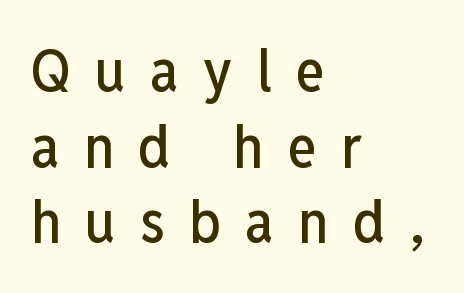
Q: Is the text italic (slanted)? A: No, it is upright.
Q: Is the typeface a serif or a sans-serif typeface? A: Sans-serif.
Q: Is the text underlined? A: No.
Q: How is the paragraph aligned? A: Left-aligned.
Q: Is the spacing between letters normal or unusually wide? A: Unusually wide.
Q: Is the spacing between lines tight, normal or loose? A: Normal.
Q: Width (condensed, normal, or wide)? A: Condensed.
Q: Stroke contrast? A: Low.
Q: x-height? A: Medium.
Q: Monospaced? A: No.
